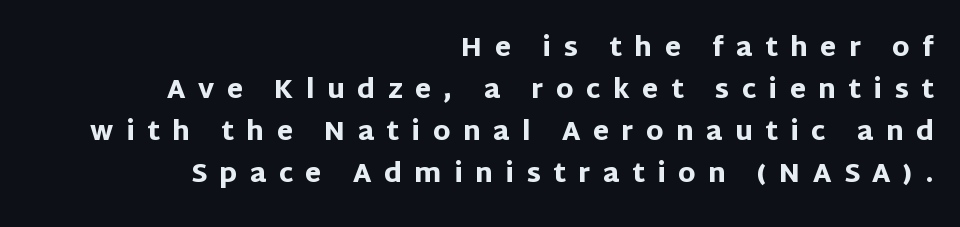
{"italic": "no", "bold": "yes", "underline": "no", "align": "right", "line_spacing": "normal", "line_spacing_ratio": 1.62, "letter_spacing": "wide", "letter_spacing_em": 0.48, "glyph_px": 26}
